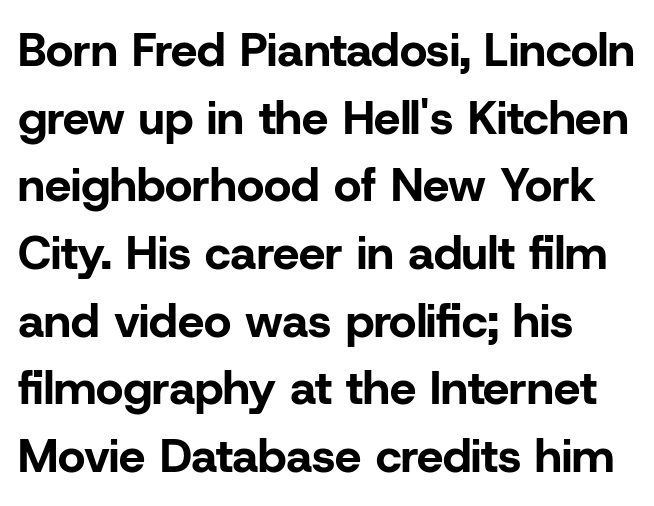
{"serif": "no", "italic": "no", "bold": "yes", "weight": "bold", "width": "normal", "stroke_contrast": "low", "x_height": "medium", "monospaced": "no", "underline": "no", "align": "left", "line_spacing": "normal", "line_spacing_ratio": 1.44, "letter_spacing": "normal", "letter_spacing_em": 0.0, "glyph_px": 47}
